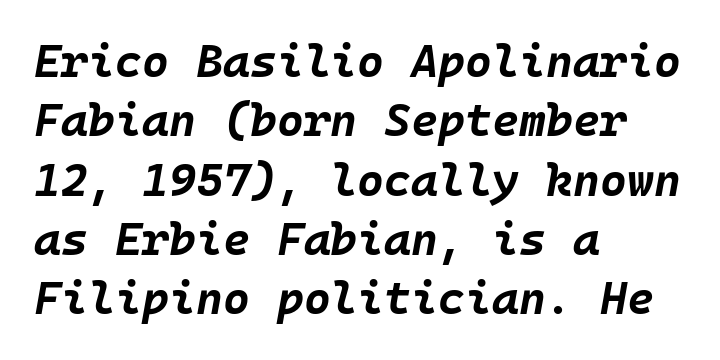
{"italic": "yes", "lean": "right", "slant_degrees": 10, "bold": "yes", "weight": "bold", "width": "normal", "stroke_contrast": "low", "x_height": "large", "underline": "no", "align": "left", "line_spacing": "normal", "line_spacing_ratio": 1.29, "letter_spacing": "normal", "letter_spacing_em": 0.0, "glyph_px": 46}
